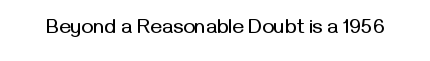
Q: Is the text italic (slanted)? A: No, it is upright.
Q: Is the text underlined? A: No.
Q: Is the spacing between letters normal or unusually wide? A: Normal.
